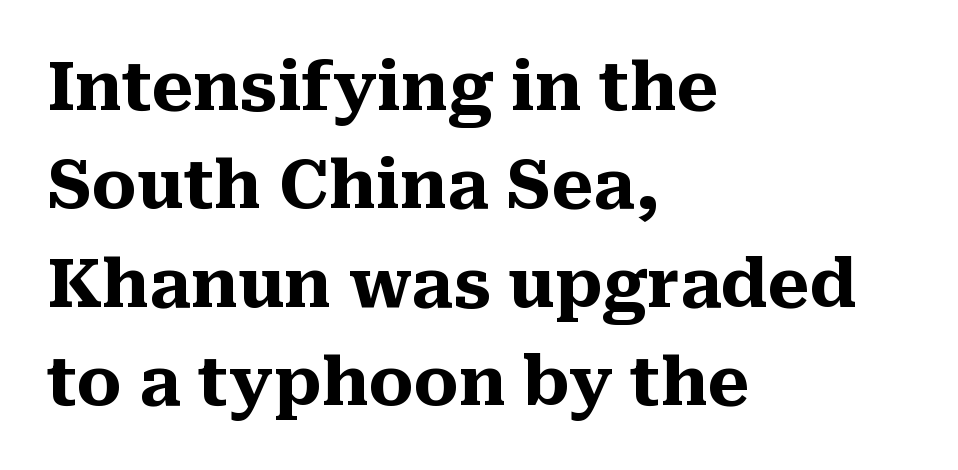
{"serif": "yes", "italic": "no", "bold": "yes", "weight": "heavy", "width": "normal", "stroke_contrast": "medium", "x_height": "medium", "monospaced": "no", "underline": "no", "align": "left", "line_spacing": "normal", "line_spacing_ratio": 1.47, "letter_spacing": "normal", "letter_spacing_em": 0.0, "glyph_px": 67}
